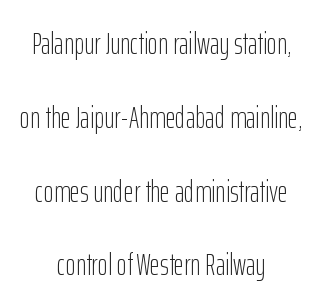
{"serif": "no", "italic": "no", "bold": "no", "weight": "light", "width": "condensed", "stroke_contrast": "low", "x_height": "medium", "monospaced": "no", "underline": "no", "align": "center", "line_spacing": "loose", "line_spacing_ratio": 2.38, "letter_spacing": "normal", "letter_spacing_em": 0.0, "glyph_px": 31}
